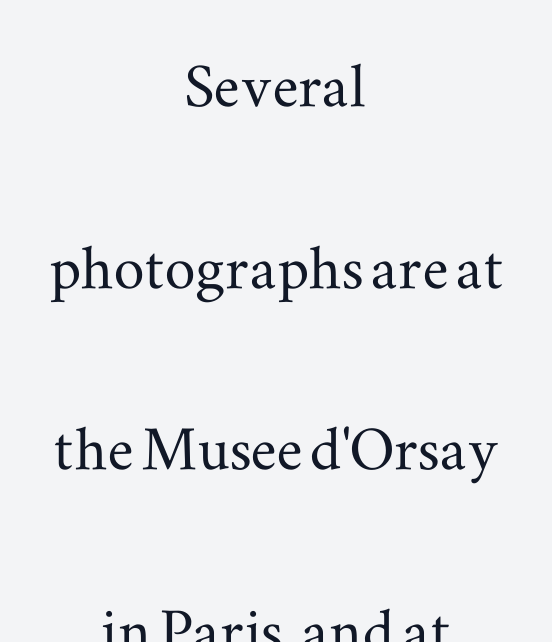
Any mark beneath the type? The region is blank. The rendering uses natural spacing where letterforms have individual widths. Classification — serif. The letters sit at their default tracking, neither squeezed nor spread.
